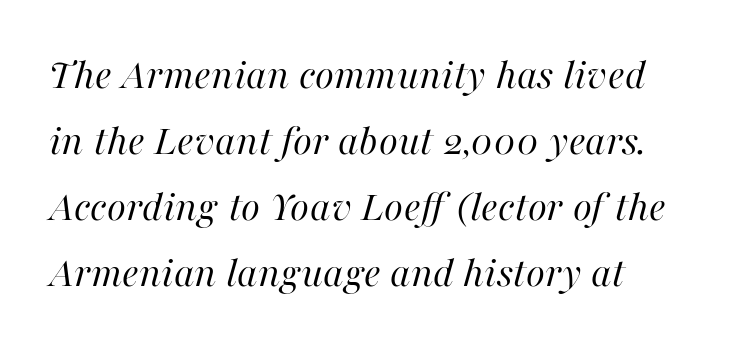
Each stroke keeps to a modest, everyday thickness or less. Think of a printed novel: that variable character pitch is what you see here. The passage shown has conventional tracking throughout. Rendered with sloped, italic letterforms. The block of text has a typical density, with ordinary space between rows. Any mark beneath the type? The region is blank.
